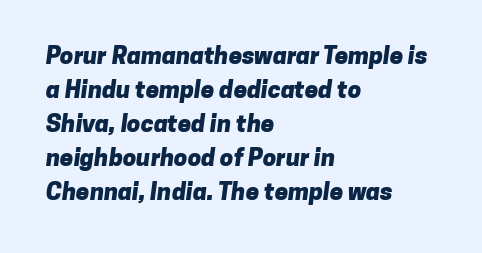
The image shows 24 px bold type; set left-aligned, normal line spacing (1.42x), normal letter spacing, not underlined.
